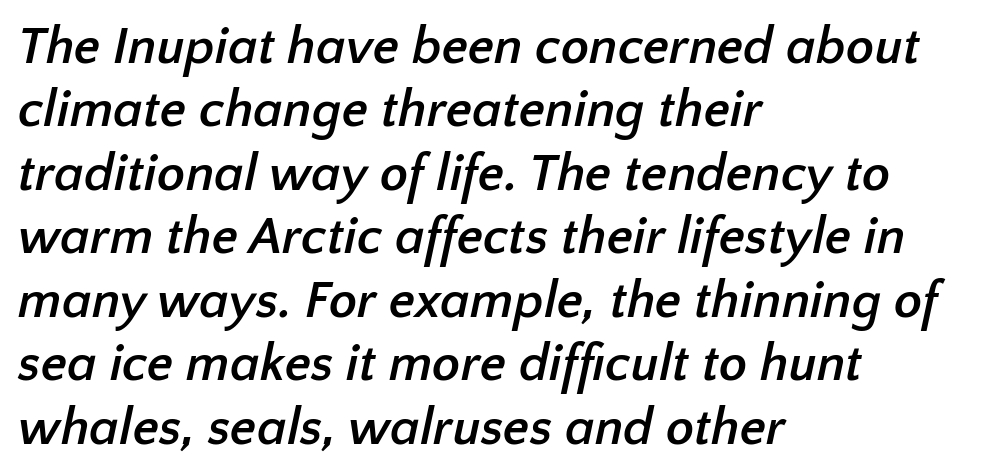
If you drew a ruler down the left edge, every line would touch it. These lines are rendered in a variable-pitch font. On the weight axis this lands at bold, roughly 700. This sample uses a sans-serif face. This sample uses plain, unmodified letter spacing. Check the space under the baseline: it is left empty.
